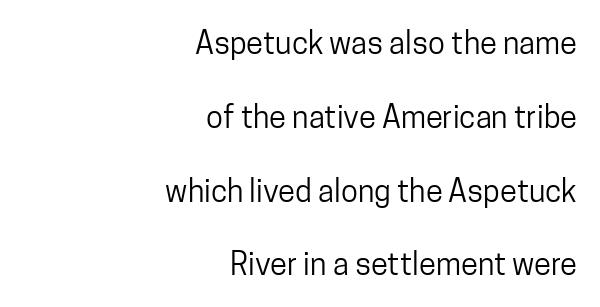
{"serif": "no", "italic": "no", "bold": "no", "weight": "regular", "width": "condensed", "stroke_contrast": "low", "x_height": "medium", "monospaced": "no", "underline": "no", "align": "right", "line_spacing": "loose", "line_spacing_ratio": 2.38, "letter_spacing": "normal", "letter_spacing_em": 0.0, "glyph_px": 31}
